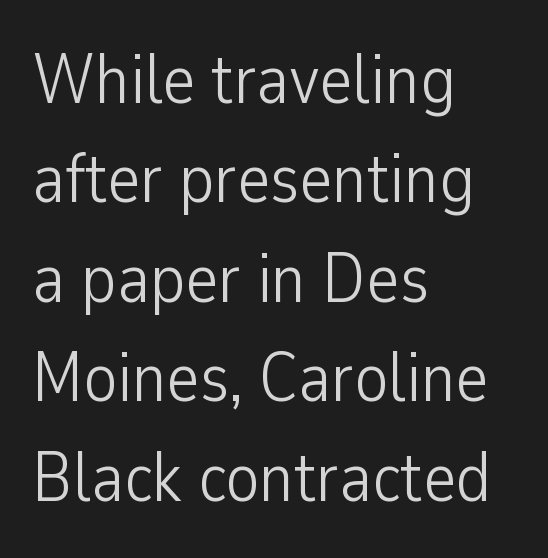
How would I describe the line gaps? Plain and ordinary. Horizontal alignment here is leftward, the default for most running prose. A typesetter would call this proportional, since set widths differ per character. Check where the strokes stop: nothing finishes them off — pure sans. Anything drawn beneath the words? Only blank space. Vertical strokes here are truly vertical.
